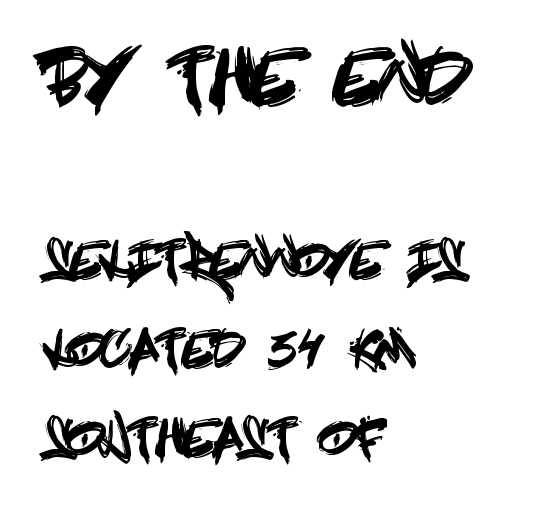
Q: Is the text italic (slanted)? A: Yes.
Q: Is the typeface a serif or a sans-serif typeface? A: Sans-serif.
Q: Is the text underlined? A: No.
Q: How is the paragraph aligned? A: Left-aligned.
Q: Is the spacing between letters normal or unusually wide? A: Normal.
Q: Which block of text is set in a larger size, the first (top) or the second (bottom)? A: The first (top) one.
Q: Width (condensed, normal, or wide)? A: Condensed.
Q: x-height? A: Large.
